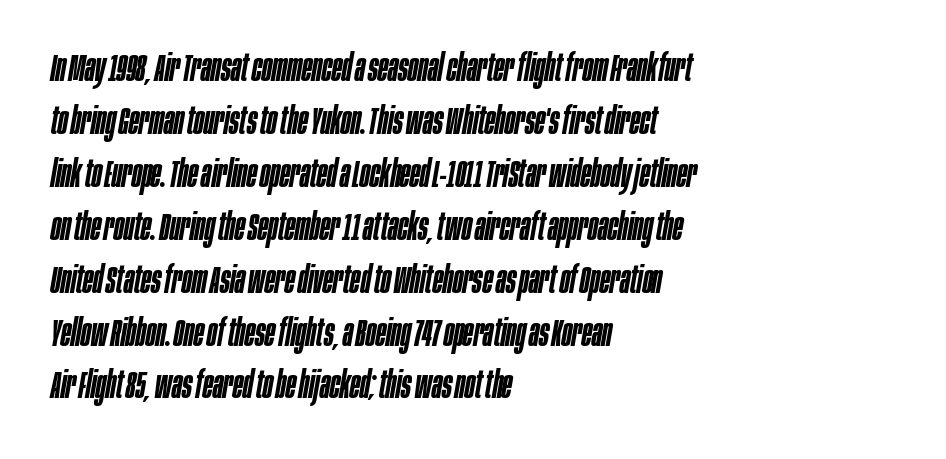
Q: Is the text bold? A: Semi-bold.
Q: Is the text italic (slanted)? A: Yes, it leans right by about 10 degrees.
Q: Is the text underlined? A: No.
Q: How is the paragraph aligned? A: Left-aligned.
Q: Is the spacing between letters normal or unusually wide? A: Normal.
Q: Is the spacing between lines tight, normal or loose? A: Normal.
Q: Width (condensed, normal, or wide)? A: Condensed.
Q: Stroke contrast? A: Low.
Q: x-height? A: Large.
Q: Monospaced? A: No.
